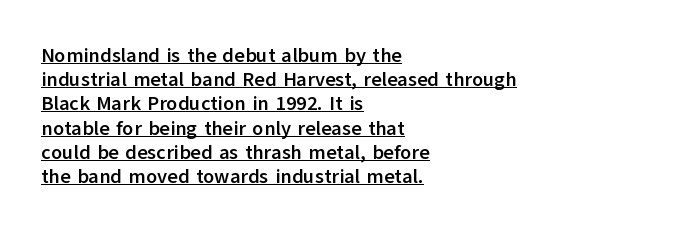
{"italic": "no", "bold": "yes", "underline": "yes", "align": "left", "line_spacing_ratio": 1.21, "letter_spacing": "normal", "letter_spacing_em": 0.0, "glyph_px": 20}
